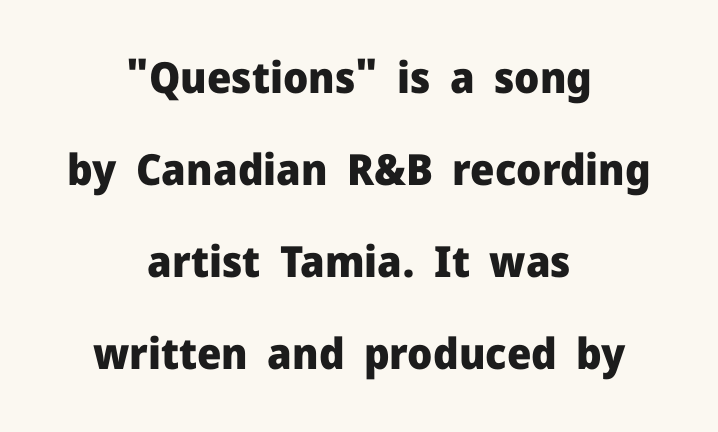
Every character sits straight up, as roman type does. Heft: maximum for text — a bold. Between one letter and the next there's only the usual sliver of space. If you measured baseline to baseline, you'd find a long distance. Layout note: lines centered. The font family rendered here belongs to the sans-serif group.
